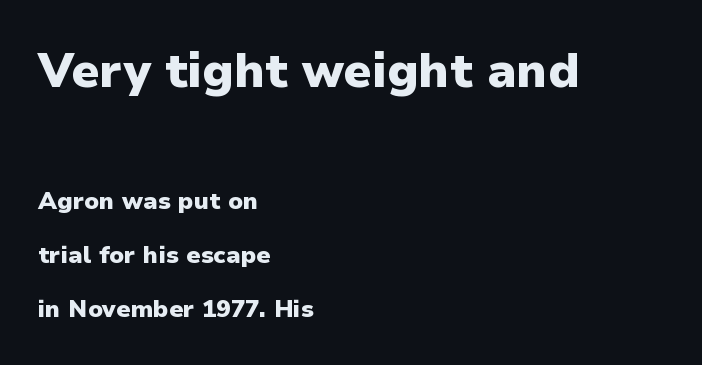
{"serif": "no", "italic": "no", "bold": "yes", "weight": "heavy", "width": "normal", "stroke_contrast": "low", "x_height": "medium", "monospaced": "no", "underline": "no", "align": "left", "line_spacing": "loose", "line_spacing_ratio": 2.25, "letter_spacing": "normal", "letter_spacing_em": 0.0, "larger_block": "first", "size_ratio": 2.0, "glyph_px": 48}
